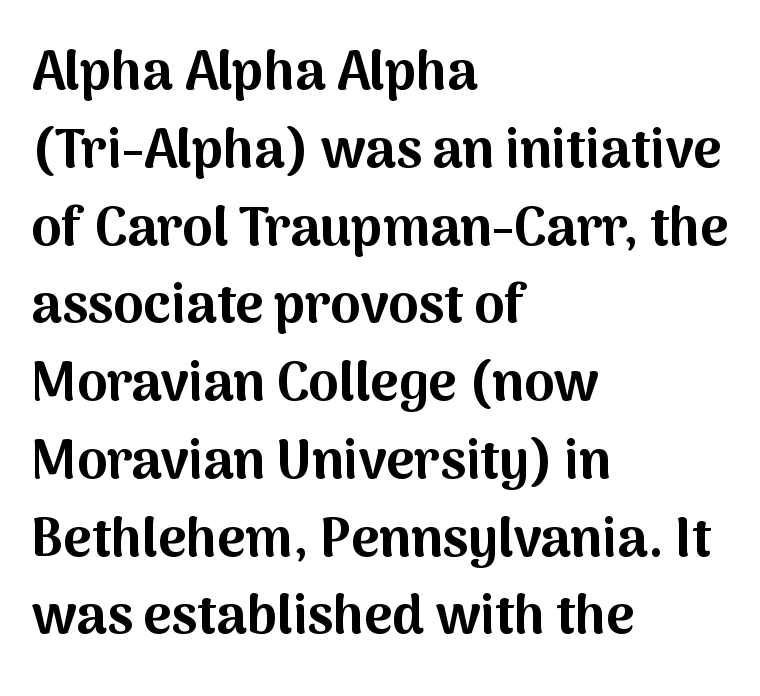
The letters are bold, with thick, heavy strokes. One-word summary of the alignment: left. Each new line begins a customary step beneath the previous one. These lines keep a tight, regular rhythm from letter to letter. A typesetter would mark this as roman, not italic.
